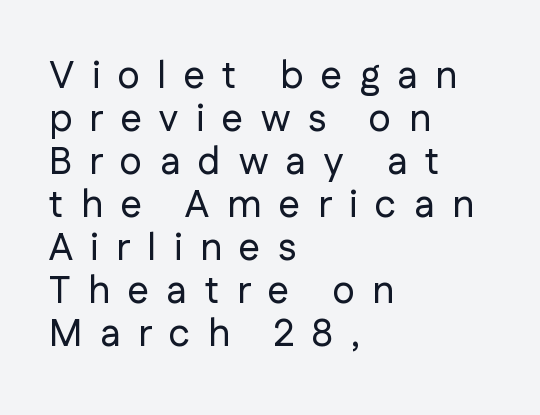
Left-aligned paragraph, ragged on the right. Each word looks stretched out because of the extra space between its letters. Letters rest on an invisible, unmarked baseline. Here the designer chose a conventional face with non-uniform glyph widths. The passage shown is typeset with a sans-serif family. Every stem runs plumb, perpendicular to the baseline.
